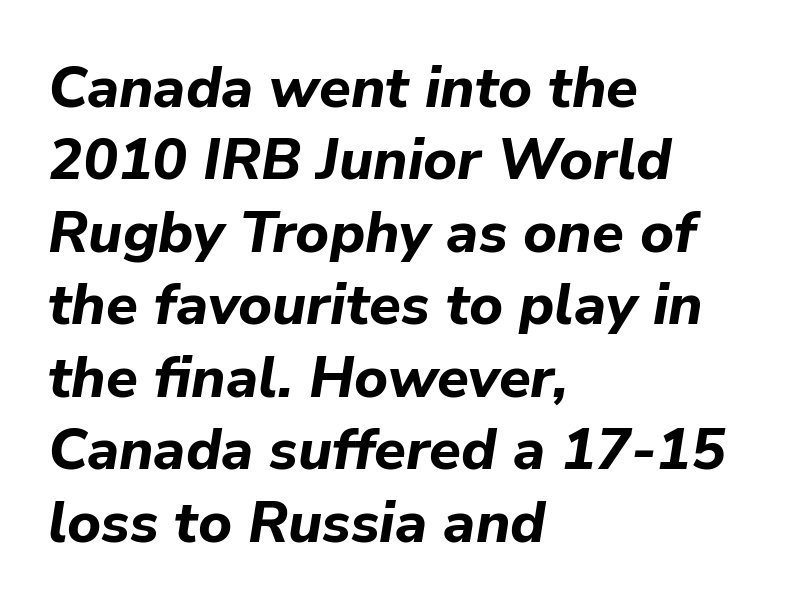
{"italic": "yes", "lean": "right", "slant_degrees": 9, "bold": "yes", "weight": "bold", "width": "normal", "stroke_contrast": "low", "x_height": "medium", "monospaced": "no", "underline": "no", "align": "left", "line_spacing": "normal", "line_spacing_ratio": 1.25, "letter_spacing": "normal", "letter_spacing_em": 0.0, "glyph_px": 58}
